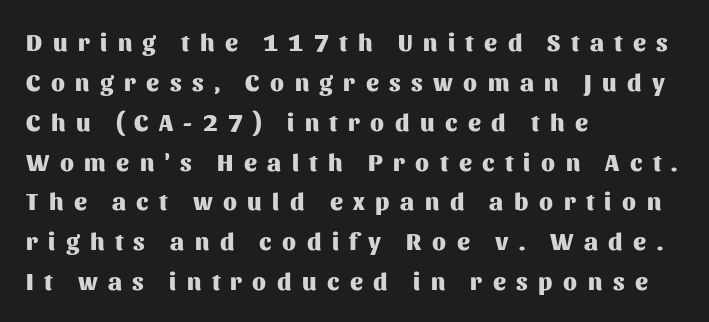
This sample uses expanded letter spacing, leaving extra air between glyphs. Posture: vertical. A normal amount of white space separates one row of letters from the next. You'd pick this weight for a headline — it's a proper bold. All the whitespace from short lines collects on the right.
